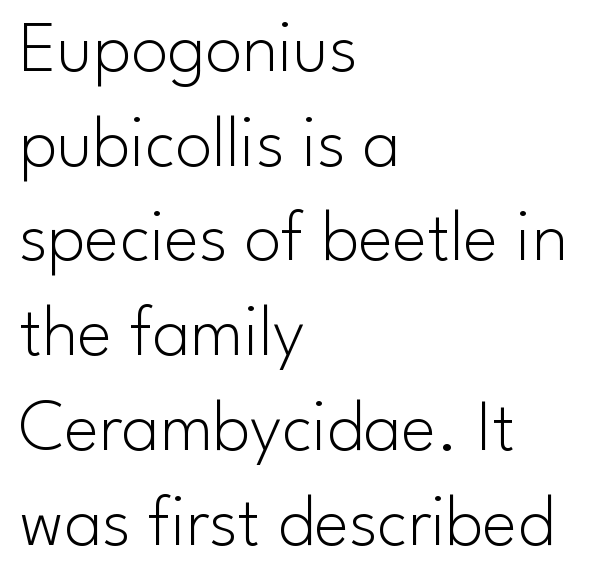
The image shows 74 px light sans-serif type, upright; set left-aligned, normal line spacing (1.28x), normal letter spacing, not underlined; low stroke contrast and a small x-height.
